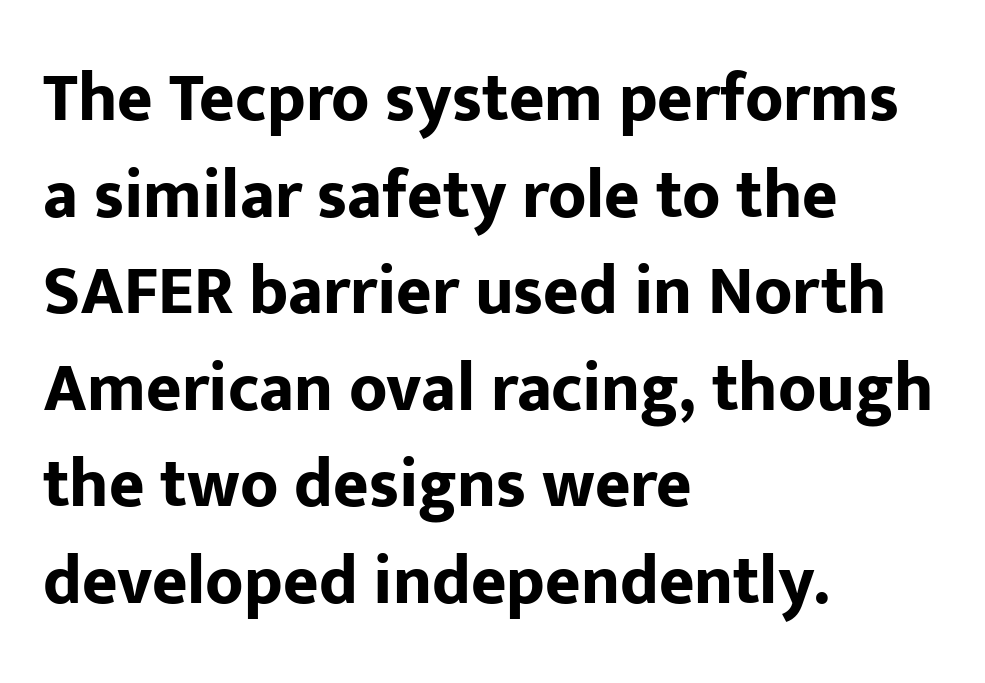
This sample has the flowing, uneven cadence of proportional lettering. Normally led — the rows are evenly, conventionally spaced. You could call the tracking neutral — neither tight nor loose. The strokes are fattened all the way to bold.
